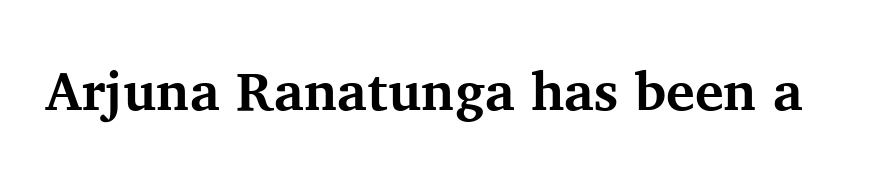
{"serif": "yes", "italic": "no", "bold": "yes", "weight": "bold", "width": "normal", "stroke_contrast": "medium", "x_height": "medium", "monospaced": "no", "underline": "no", "letter_spacing": "normal", "letter_spacing_em": 0.0, "glyph_px": 54}
